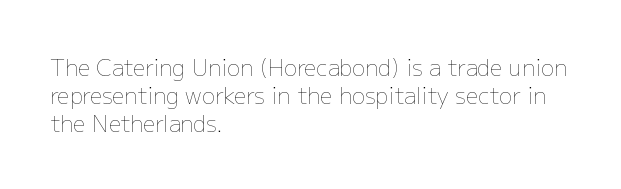
Q: Is the text bold? A: No.
Q: Is the text italic (slanted)? A: No, it is upright.
Q: Is the text underlined? A: No.
Q: How is the paragraph aligned? A: Left-aligned.
Q: Is the spacing between letters normal or unusually wide? A: Normal.
Q: Is the spacing between lines tight, normal or loose? A: Normal.
